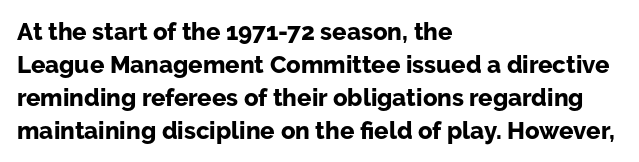
Q: Is the text bold? A: Yes.
Q: Is the text italic (slanted)? A: No, it is upright.
Q: Is the text underlined? A: No.
Q: How is the paragraph aligned? A: Left-aligned.
Q: Is the spacing between letters normal or unusually wide? A: Normal.
Q: Is the spacing between lines tight, normal or loose? A: Normal.
